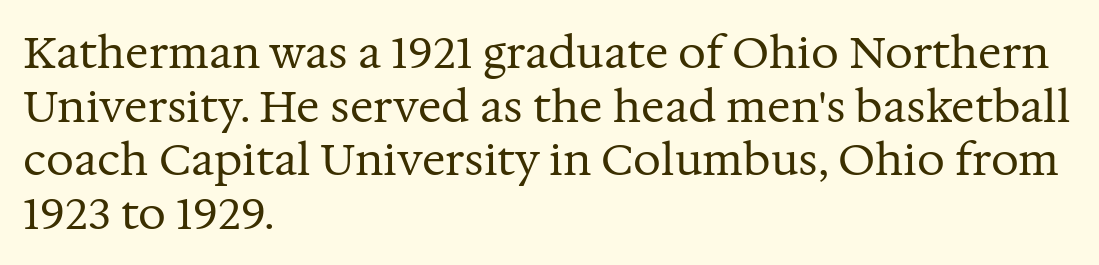
The image shows 44 px regular-weight serif type, upright; set left-aligned, line spacing 1.22x, normal letter spacing, not underlined; medium stroke contrast and a medium x-height.
